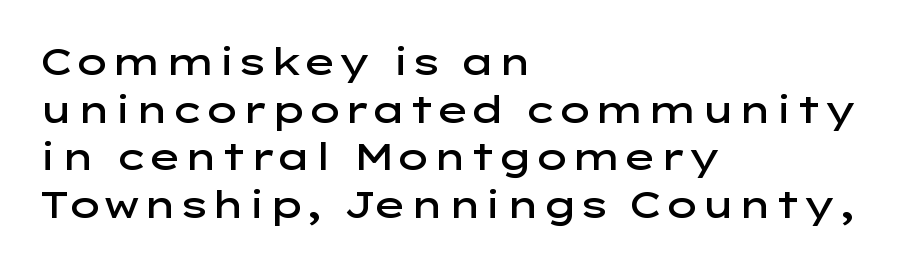
Beneath every word, the page is bare. Typographically, this falls in the sans-serif category. This is moderately heavy type, rendered in semibold. Think of a printed novel: that variable character pitch is what you see here.
